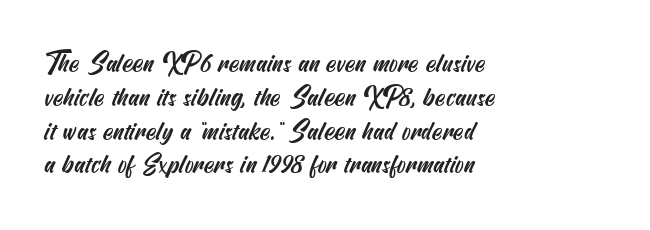
Q: Is the text underlined? A: No.
Q: How is the paragraph aligned? A: Left-aligned.
Q: Is the spacing between letters normal or unusually wide? A: Normal.
Q: Is the spacing between lines tight, normal or loose? A: Normal.
